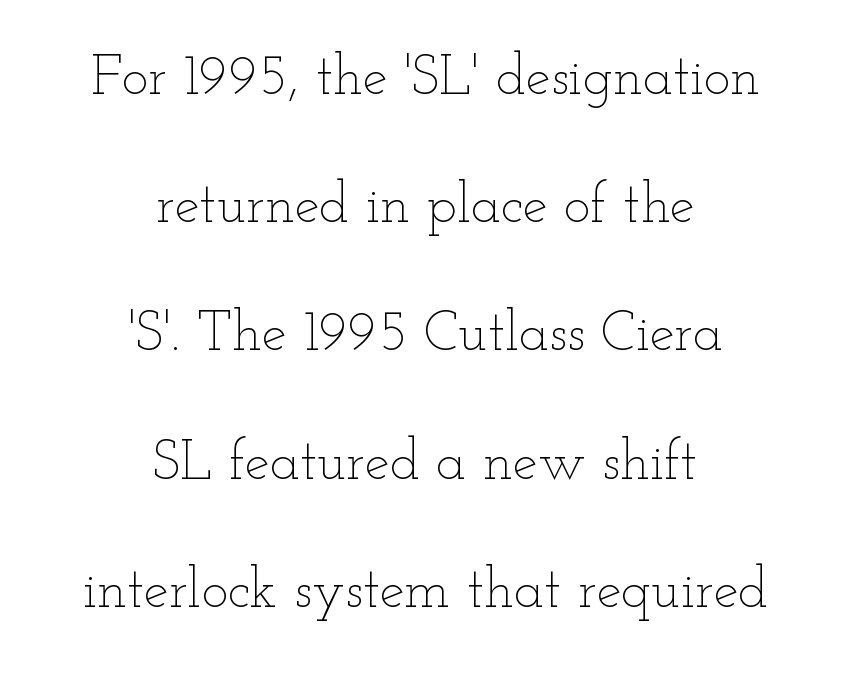
The image shows 56 px thin, wide type, upright; set centered, loose line spacing (2.29x), normal letter spacing, not underlined; low stroke contrast and a small x-height.
